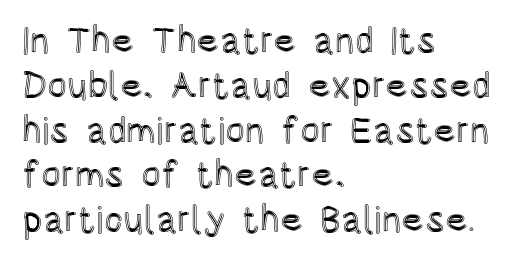
The image shows 37 px condensed type, upright; set left-aligned, line spacing 1.21x, normal letter spacing, not underlined; a large x-height.
